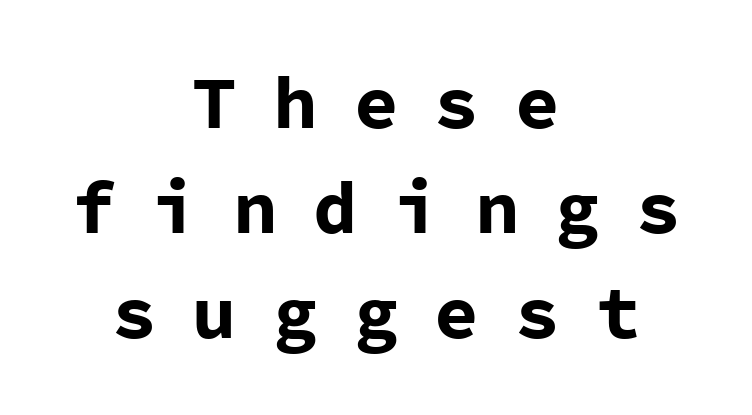
{"serif": "no", "italic": "no", "bold": "yes", "weight": "bold", "width": "normal", "stroke_contrast": "low", "x_height": "medium", "monospaced": "yes", "underline": "no", "align": "center", "line_spacing": "normal", "line_spacing_ratio": 1.42, "letter_spacing": "wide", "letter_spacing_em": 0.49, "glyph_px": 74}
